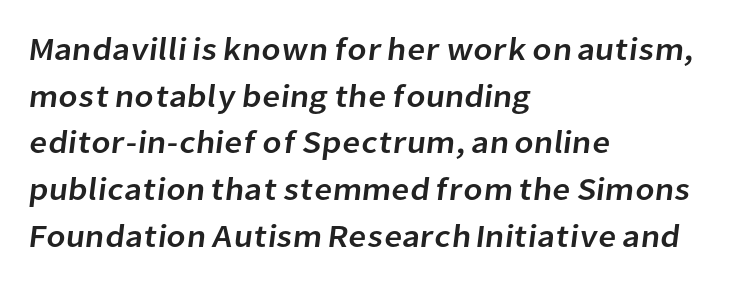
{"serif": "no", "width": "normal", "stroke_contrast": "low", "x_height": "medium", "monospaced": "no", "underline": "no", "align": "left", "line_spacing": "normal", "line_spacing_ratio": 1.46, "letter_spacing": "normal", "letter_spacing_em": 0.0, "glyph_px": 32}
